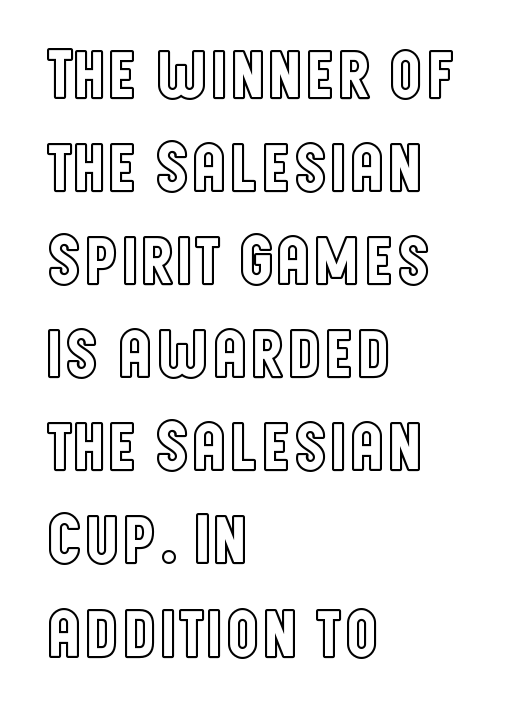
The letters advance in unequal steps, a hallmark of proportional type. Is there any slant? The stems are plumb. The gaps between neighbouring characters are ordinary and unremarkable. Each row of text sits above clean, open space. Each line starts at the same left margin while the right side varies. Leading: standard.
